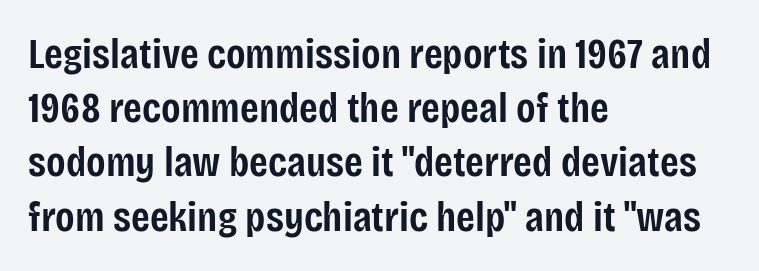
Q: Is the text bold? A: Semi-bold.
Q: Is the text italic (slanted)? A: No, it is upright.
Q: Is the typeface a serif or a sans-serif typeface? A: Sans-serif.
Q: Is the text underlined? A: No.
Q: How is the paragraph aligned? A: Left-aligned.
Q: Is the spacing between letters normal or unusually wide? A: Normal.
Q: Is the spacing between lines tight, normal or loose? A: Normal.
Q: Width (condensed, normal, or wide)? A: Condensed.
Q: Stroke contrast? A: Low.
Q: x-height? A: Large.
Q: Monospaced? A: No.
